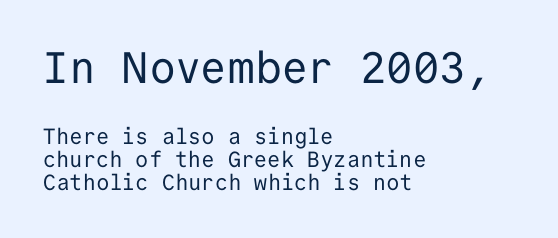
Q: Is the text bold? A: No.
Q: Is the text italic (slanted)? A: No, it is upright.
Q: Is the typeface a serif or a sans-serif typeface? A: Sans-serif.
Q: Is the text underlined? A: No.
Q: How is the paragraph aligned? A: Left-aligned.
Q: Is the spacing between letters normal or unusually wide? A: Normal.
Q: Is the spacing between lines tight, normal or loose? A: Tight.
Q: Which block of text is set in a larger size, the first (top) or the second (bottom)? A: The first (top) one.
Q: Width (condensed, normal, or wide)? A: Normal.
Q: Stroke contrast? A: Low.
Q: x-height? A: Medium.
Q: Monospaced? A: Yes.
